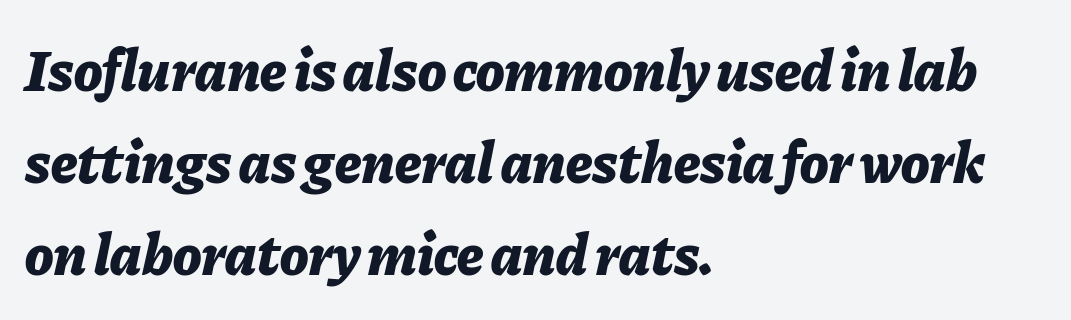
{"italic": "yes", "lean": "right", "slant_degrees": 11, "bold": "yes", "weight": "bold", "width": "normal", "stroke_contrast": "low", "x_height": "medium", "monospaced": "no", "underline": "no", "align": "left", "line_spacing": "normal", "line_spacing_ratio": 1.56, "letter_spacing": "normal", "letter_spacing_em": 0.0, "glyph_px": 59}
